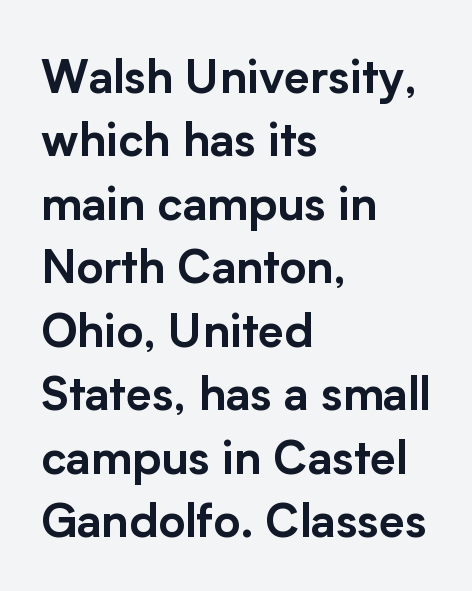
The image shows 46 px sans-serif type, upright; set left-aligned, normal line spacing (1.38x), normal letter spacing, not underlined; low stroke contrast and a medium x-height.
